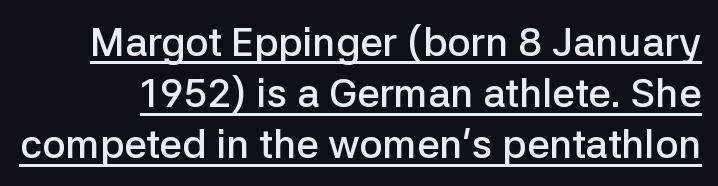
The characters display no serif detailing; their extremities are plain. Quick note: underline on. Here the glyphs are tracked normally, forming tight word shapes. Looks like regular typesetting: each glyph gets only the width it needs. The typography opts for an upright posture over an oblique one. Line spacing here is normal.
